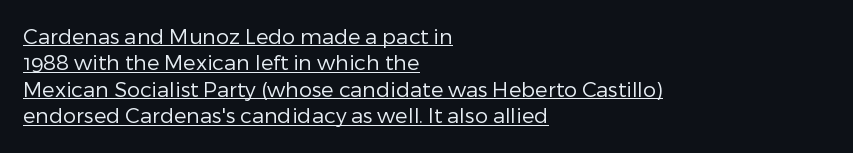
This sample is left-justified, so line endings fall wherever the words run out. How would I describe the line gaps? Plain and ordinary. A typesetter would call this zero additional tracking. Italic? Not at all — the glyphs are vertical. Heft: none added — not bold. Honestly, the underline is the first thing you notice here.
